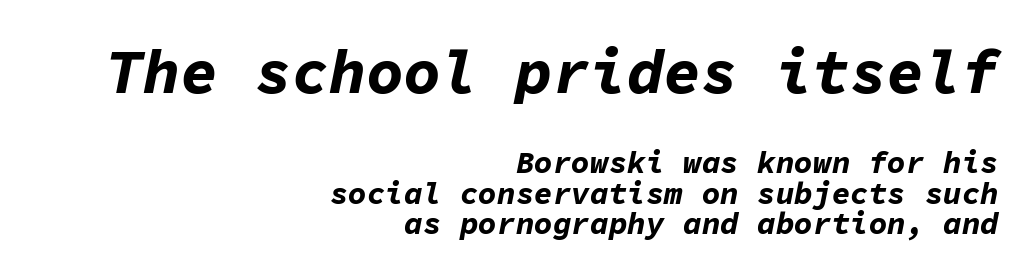
The image shows 62 px bold type, italic (leaning right), monospaced; set right-aligned, tight line spacing (0.99x), normal letter spacing, not underlined; the first (top) block is 2.0x larger; low stroke contrast and a medium x-height.
